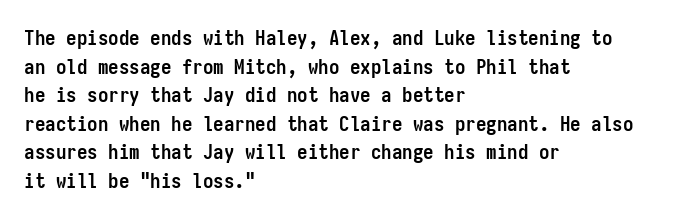
Q: Is the text bold? A: Yes.
Q: Is the text italic (slanted)? A: No, it is upright.
Q: Is the text underlined? A: No.
Q: How is the paragraph aligned? A: Left-aligned.
Q: Is the spacing between letters normal or unusually wide? A: Normal.
Q: Is the spacing between lines tight, normal or loose? A: Normal.
